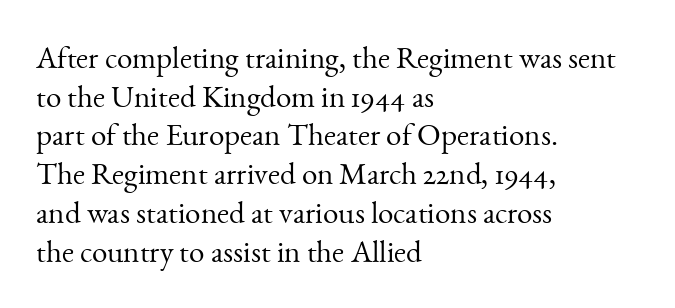
The image shows 31 px light serif type, upright; set left-aligned, normal line spacing (1.25x), normal letter spacing, not underlined; medium stroke contrast and a small x-height.
